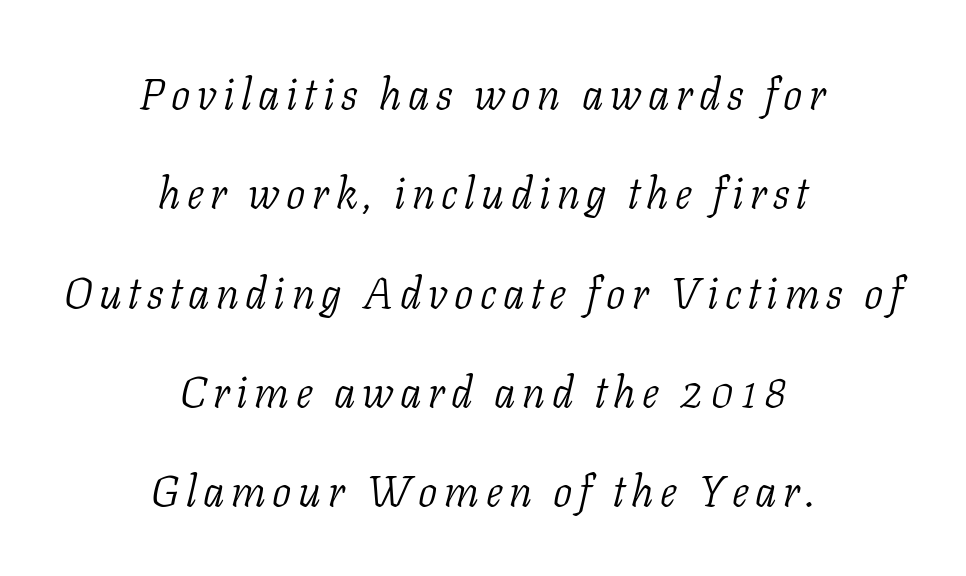
Q: Is the text bold? A: No.
Q: Is the text italic (slanted)? A: Yes, it leans right by about 11 degrees.
Q: Is the typeface a serif or a sans-serif typeface? A: Serif.
Q: Is the text underlined? A: No.
Q: How is the paragraph aligned? A: Centered.
Q: Is the spacing between lines tight, normal or loose? A: Loose.
Q: Width (condensed, normal, or wide)? A: Normal.
Q: Stroke contrast? A: Low.
Q: x-height? A: Medium.
Q: Monospaced? A: No.
